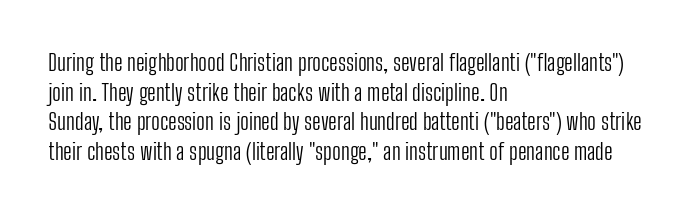
The image shows 23 px text type, upright; set left-aligned, normal line spacing (1.29x), normal letter spacing, not underlined.
